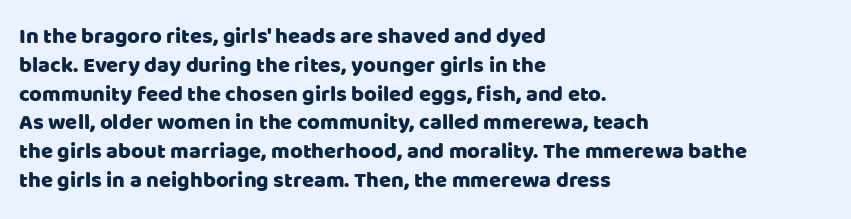
The image shows 22 px text type, upright; set left-aligned, normal line spacing (1.31x), normal letter spacing, not underlined.
